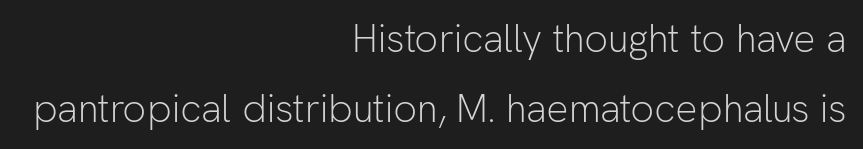
Q: Is the text bold? A: No.
Q: Is the text italic (slanted)? A: No, it is upright.
Q: Is the typeface a serif or a sans-serif typeface? A: Sans-serif.
Q: Is the text underlined? A: No.
Q: How is the paragraph aligned? A: Right-aligned.
Q: Is the spacing between letters normal or unusually wide? A: Normal.
Q: Width (condensed, normal, or wide)? A: Normal.
Q: Stroke contrast? A: Low.
Q: x-height? A: Medium.
Q: Monospaced? A: No.
